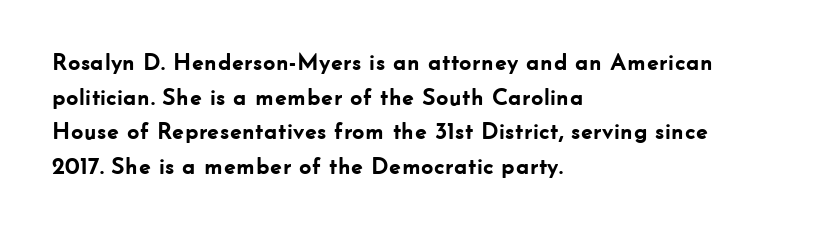
The image shows 24 px bold type, upright; set left-aligned, normal line spacing (1.44x), normal letter spacing, not underlined.
